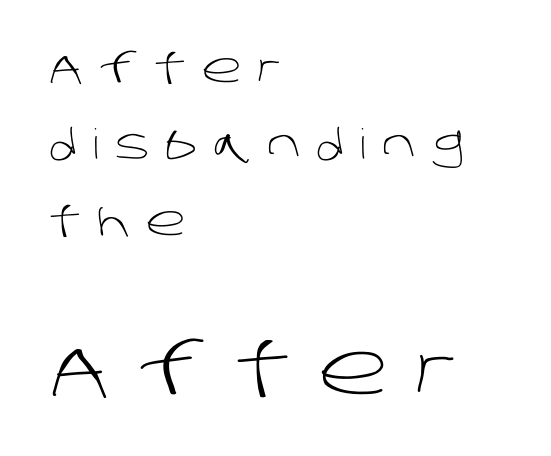
This is sans-serif lettering, the kind often seen on screens and signage. The glyphs are unaccompanied by any horizontal stroke below them. Someone cranked the tracking dial way up on this one. Weight: regular or lighter.
